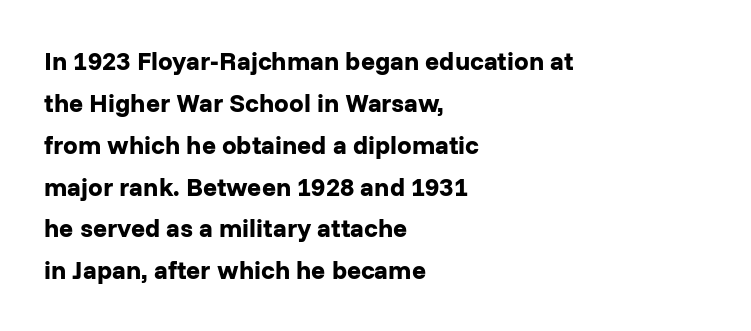
The image shows 26 px bold type, upright; set left-aligned, normal line spacing (1.61x), normal letter spacing, not underlined.
